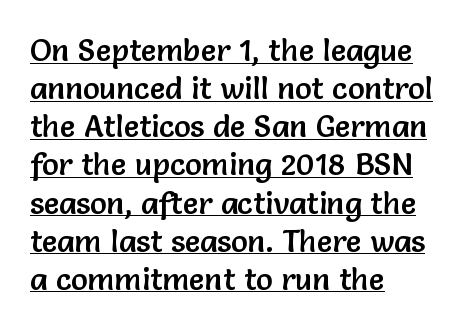
{"serif": "no", "italic": "no", "width": "normal", "stroke_contrast": "low", "x_height": "medium", "monospaced": "no", "underline": "yes", "align": "left", "line_spacing_ratio": 1.23, "letter_spacing": "normal", "letter_spacing_em": 0.0, "glyph_px": 31}
